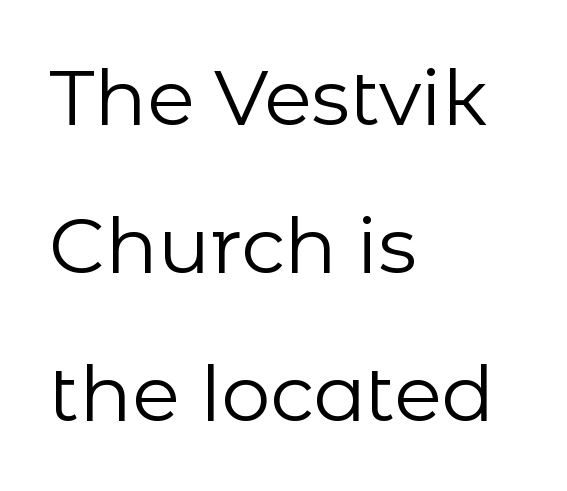
Q: Is the text bold? A: No.
Q: Is the text italic (slanted)? A: No, it is upright.
Q: Is the typeface a serif or a sans-serif typeface? A: Sans-serif.
Q: Is the text underlined? A: No.
Q: How is the paragraph aligned? A: Left-aligned.
Q: Is the spacing between letters normal or unusually wide? A: Normal.
Q: Is the spacing between lines tight, normal or loose? A: Loose.
Q: Width (condensed, normal, or wide)? A: Normal.
Q: Stroke contrast? A: Low.
Q: x-height? A: Medium.
Q: Monospaced? A: No.
